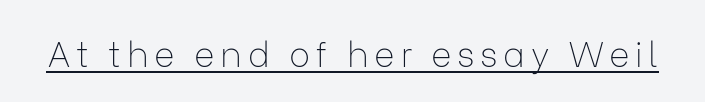
Think of a printed novel: that variable character pitch is what you see here. No heavy texture on the line: the type isn't bold. The characters display no serif detailing; their extremities are plain. A baseline rule has been typeset under these characters.
